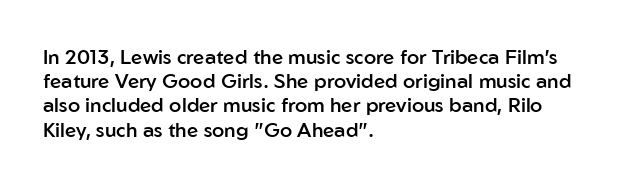
The image shows 20 px text type, upright; set left-aligned, line spacing 1.21x, normal letter spacing, not underlined.
